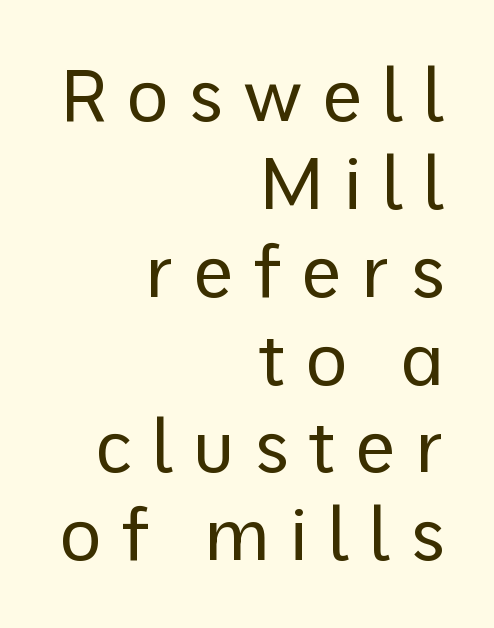
{"serif": "no", "italic": "no", "bold": "no", "weight": "regular", "width": "normal", "stroke_contrast": "low", "x_height": "medium", "monospaced": "no", "underline": "no", "align": "right", "line_spacing_ratio": 1.22, "letter_spacing": "wide", "letter_spacing_em": 0.27, "glyph_px": 72}
